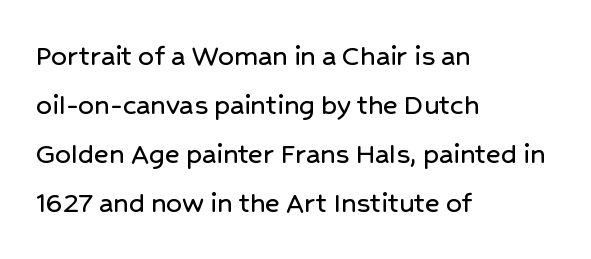
The image shows 31 px sans-serif type, upright; set left-aligned, normal line spacing (1.58x), normal letter spacing, not underlined; low stroke contrast and a medium x-height.
